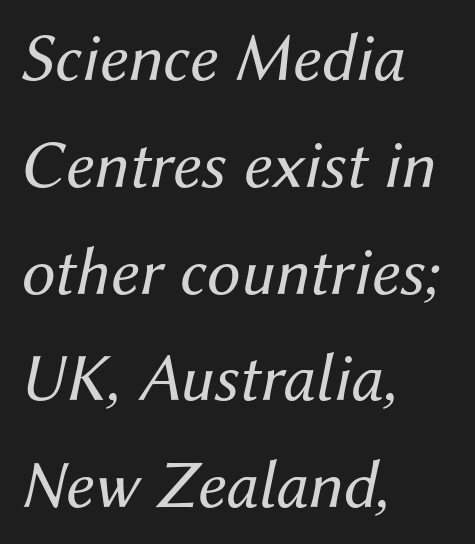
The image shows 68 px regular-weight type, italic (leaning right); set left-aligned, normal line spacing (1.57x), normal letter spacing, not underlined; medium stroke contrast and a medium x-height.
